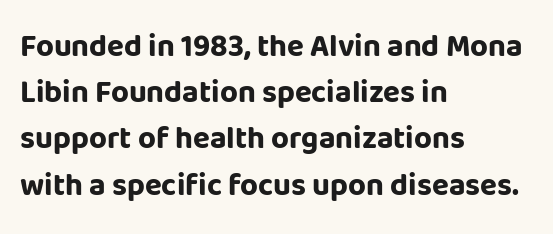
The sample has been set heavy, in full bold. Reading down the block, your eye returns to a fixed left position each line. One glance says typical: line gaps are just what's usual. The letters stand straight up with perfectly vertical stems. What stands out about the letter spacing? Nothing — it is the standard amount.
